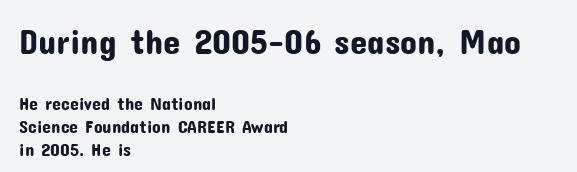
{"serif": "no", "italic": "no", "width": "normal", "stroke_contrast": "low", "x_height": "medium", "monospaced": "no", "underline": "no", "align": "left", "line_spacing": "normal", "line_spacing_ratio": 1.28, "letter_spacing": "normal", "letter_spacing_em": 0.0, "larger_block": "first", "size_ratio": 1.94, "glyph_px": 35}
